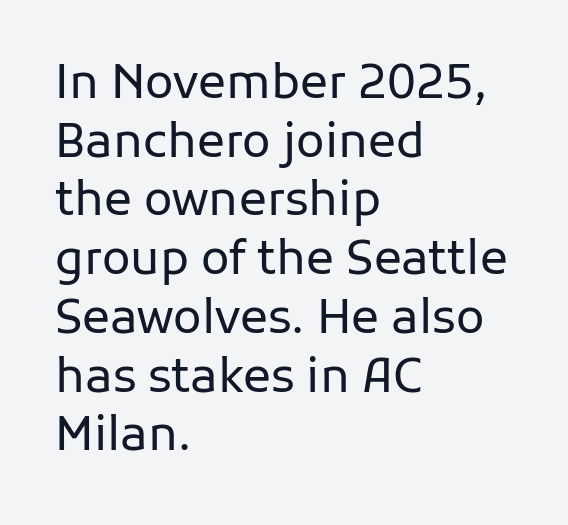
Q: Is the text bold? A: No.
Q: Is the text italic (slanted)? A: No, it is upright.
Q: Is the typeface a serif or a sans-serif typeface? A: Sans-serif.
Q: Is the text underlined? A: No.
Q: How is the paragraph aligned? A: Left-aligned.
Q: Is the spacing between letters normal or unusually wide? A: Normal.
Q: Is the spacing between lines tight, normal or loose? A: Normal.
Q: Width (condensed, normal, or wide)? A: Normal.
Q: Stroke contrast? A: Low.
Q: x-height? A: Medium.
Q: Monospaced? A: No.
